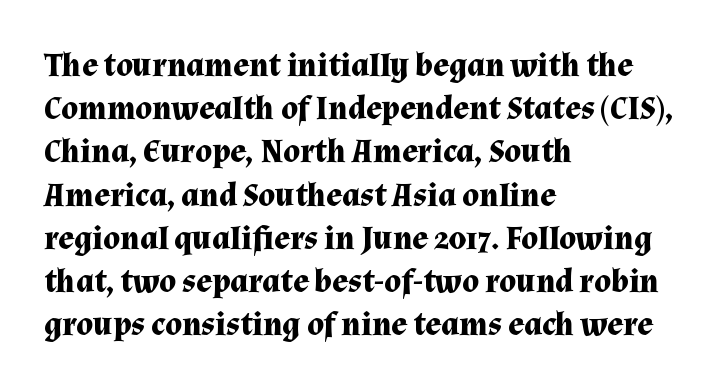
Q: Is the text bold? A: Yes.
Q: Is the text italic (slanted)? A: No, it is upright.
Q: Is the typeface a serif or a sans-serif typeface? A: Serif.
Q: Is the text underlined? A: No.
Q: How is the paragraph aligned? A: Left-aligned.
Q: Is the spacing between letters normal or unusually wide? A: Normal.
Q: Is the spacing between lines tight, normal or loose? A: Normal.
Q: Width (condensed, normal, or wide)? A: Normal.
Q: Stroke contrast? A: Medium.
Q: x-height? A: Medium.
Q: Monospaced? A: No.
